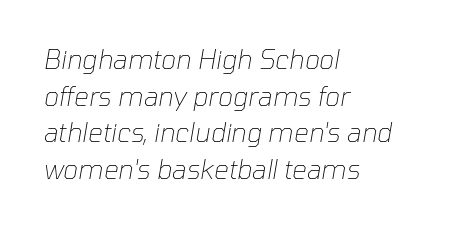
The lines in this sample share a left origin and differ only in where they stop. Letter spacing: default. Leading: standard. Stems here are at most as thick as an everyday book face.
